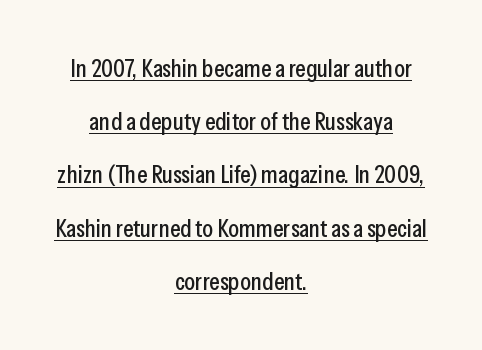
Q: Is the text italic (slanted)? A: No, it is upright.
Q: Is the text underlined? A: Yes.
Q: How is the paragraph aligned? A: Centered.
Q: Is the spacing between letters normal or unusually wide? A: Normal.
Q: Is the spacing between lines tight, normal or loose? A: Loose.
